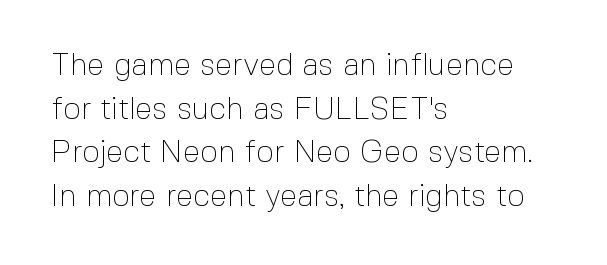
The image shows 31 px thin sans-serif type, upright; set left-aligned, normal line spacing (1.41x), normal letter spacing, not underlined; a medium x-height.
